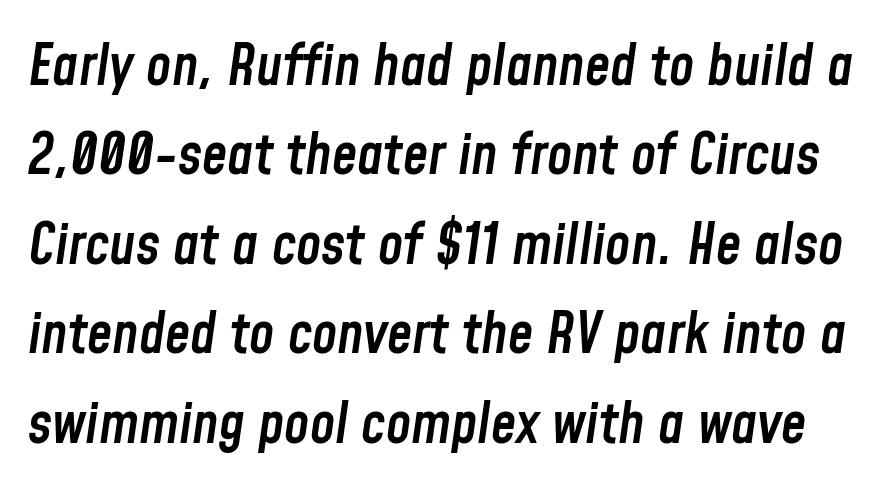
The image shows 57 px semibold, condensed type, italic (leaning right); set normal line spacing (1.57x), normal letter spacing, not underlined; low stroke contrast and a medium x-height.
